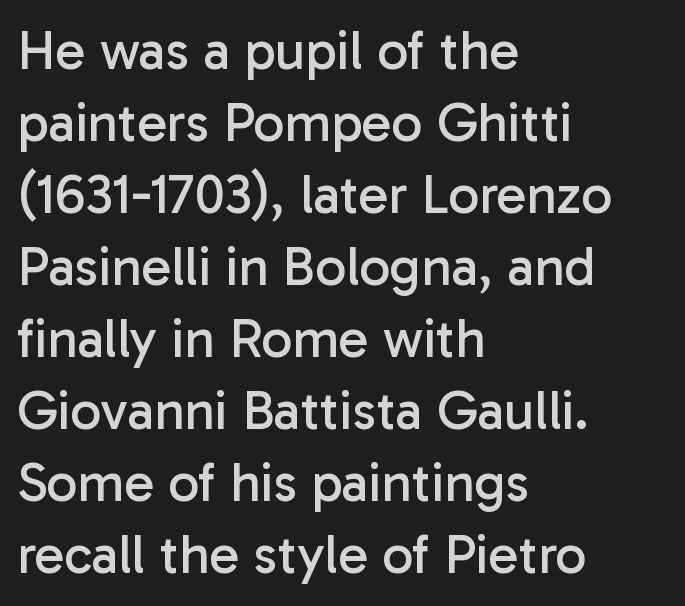
Q: Is the text bold? A: No.
Q: Is the text italic (slanted)? A: No, it is upright.
Q: Is the typeface a serif or a sans-serif typeface? A: Sans-serif.
Q: Is the text underlined? A: No.
Q: How is the paragraph aligned? A: Left-aligned.
Q: Is the spacing between letters normal or unusually wide? A: Normal.
Q: Is the spacing between lines tight, normal or loose? A: Normal.
Q: Width (condensed, normal, or wide)? A: Normal.
Q: Stroke contrast? A: Low.
Q: x-height? A: Medium.
Q: Monospaced? A: No.
